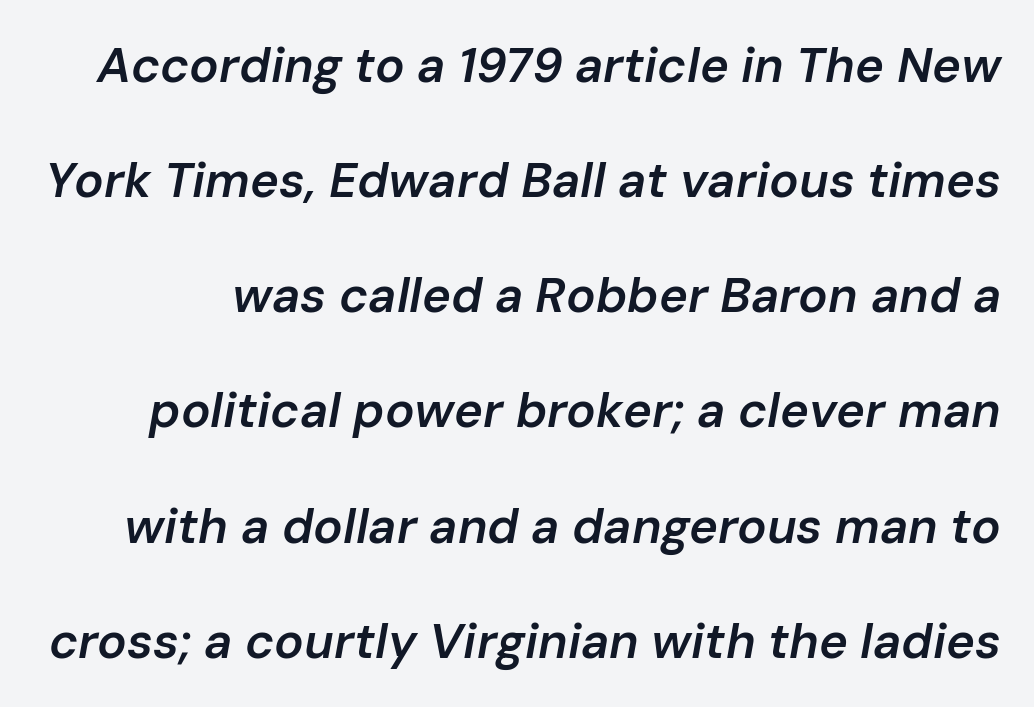
Q: Is the text bold? A: Semi-bold.
Q: Is the text italic (slanted)? A: Yes, it leans right by about 10 degrees.
Q: Is the text underlined? A: No.
Q: Is the spacing between letters normal or unusually wide? A: Normal.
Q: Is the spacing between lines tight, normal or loose? A: Loose.
Q: Width (condensed, normal, or wide)? A: Normal.
Q: Stroke contrast? A: Low.
Q: x-height? A: Medium.
Q: Monospaced? A: No.
